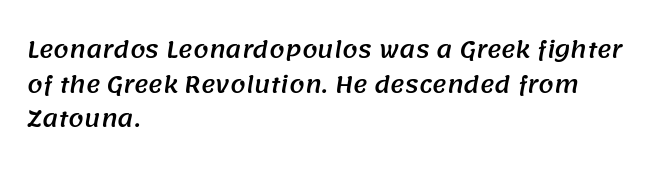
The space between consecutive lines is moderate. The type is set solid horizontally, with unmodified tracking. The passage is arranged the way most books set body copy — flush left. A bare baseline throughout the passage.
